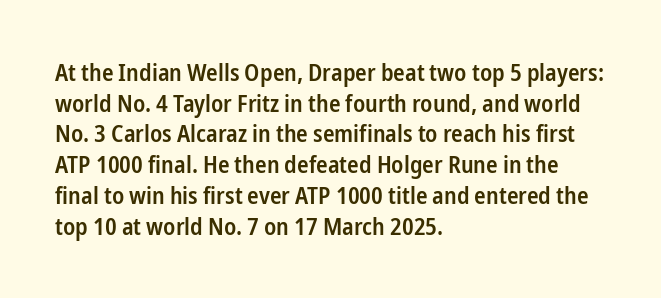
{"italic": "no", "bold": "semi", "underline": "no", "align": "left", "line_spacing": "normal", "line_spacing_ratio": 1.28, "letter_spacing": "normal", "letter_spacing_em": 0.0, "glyph_px": 24}
